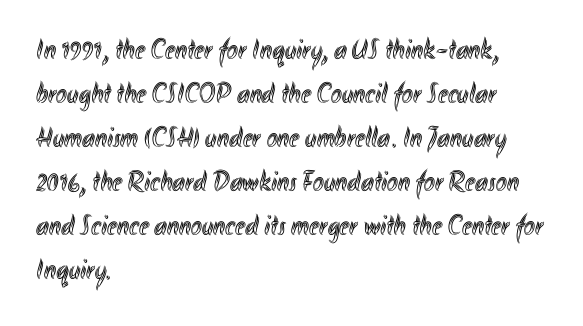
{"width": "condensed", "x_height": "small", "monospaced": "no", "underline": "no", "align": "left", "line_spacing": "normal", "line_spacing_ratio": 1.52, "letter_spacing": "normal", "letter_spacing_em": 0.0, "glyph_px": 29}
